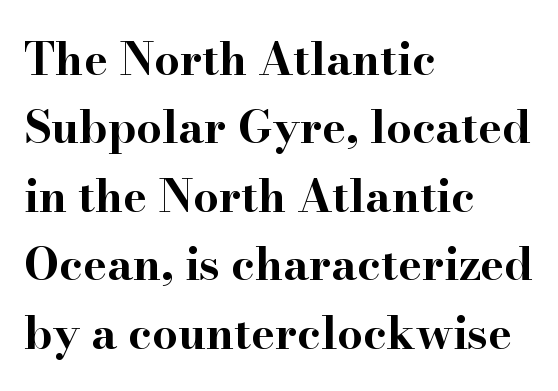
Q: Is the text bold? A: Yes.
Q: Is the text italic (slanted)? A: No, it is upright.
Q: Is the typeface a serif or a sans-serif typeface? A: Serif.
Q: Is the text underlined? A: No.
Q: How is the paragraph aligned? A: Left-aligned.
Q: Is the spacing between letters normal or unusually wide? A: Normal.
Q: Is the spacing between lines tight, normal or loose? A: Normal.
Q: Width (condensed, normal, or wide)? A: Wide.
Q: Stroke contrast? A: High.
Q: x-height? A: Small.
Q: Monospaced? A: No.
